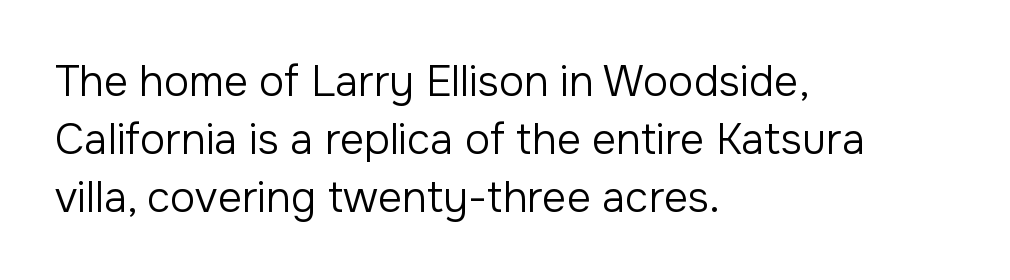
Q: Is the text bold? A: No.
Q: Is the text italic (slanted)? A: No, it is upright.
Q: Is the typeface a serif or a sans-serif typeface? A: Sans-serif.
Q: Is the text underlined? A: No.
Q: How is the paragraph aligned? A: Left-aligned.
Q: Is the spacing between letters normal or unusually wide? A: Normal.
Q: Is the spacing between lines tight, normal or loose? A: Normal.
Q: Width (condensed, normal, or wide)? A: Normal.
Q: Stroke contrast? A: Low.
Q: x-height? A: Medium.
Q: Monospaced? A: No.
